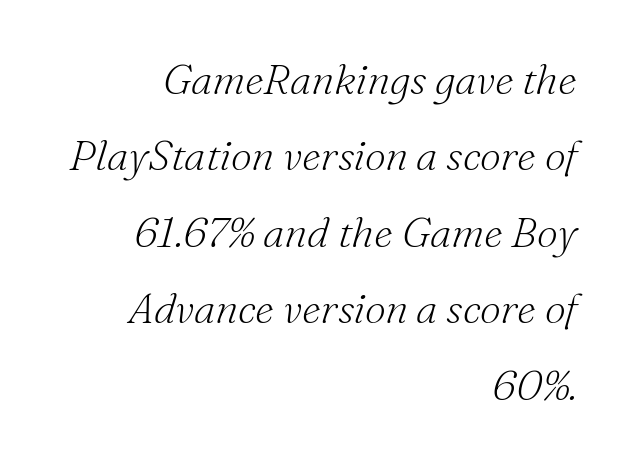
Q: Is the text bold? A: No.
Q: Is the text italic (slanted)? A: Yes, it leans right by about 16 degrees.
Q: Is the typeface a serif or a sans-serif typeface? A: Serif.
Q: Is the text underlined? A: No.
Q: How is the paragraph aligned? A: Right-aligned.
Q: Is the spacing between letters normal or unusually wide? A: Normal.
Q: Width (condensed, normal, or wide)? A: Normal.
Q: Stroke contrast? A: Medium.
Q: x-height? A: Small.
Q: Monospaced? A: No.
